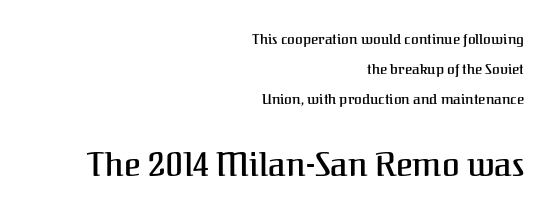
The glyphs are unaccompanied by any horizontal stroke below them. This rendering leaves character spacing at its baseline value. You can tell it's not italic because the verticals are truly vertical. Whoever set this chose breathing room over compactness in the vertical rhythm. Is the block centered? No — it sits flush against the right margin. Examine the stroke ends and you'll spot serifs.
